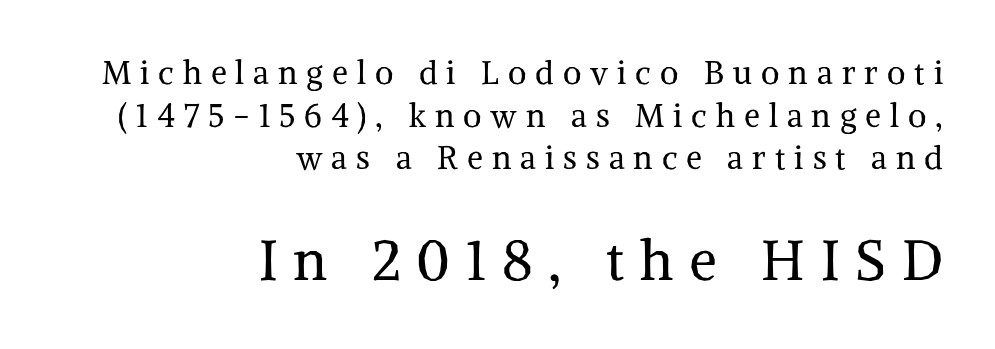
{"serif": "yes", "italic": "no", "bold": "no", "weight": "regular", "width": "normal", "stroke_contrast": "medium", "x_height": "medium", "monospaced": "no", "underline": "no", "align": "right", "line_spacing": "normal", "line_spacing_ratio": 1.33, "letter_spacing": "wide", "letter_spacing_em": 0.28, "larger_block": "second", "size_ratio": 1.75, "glyph_px": 56}
